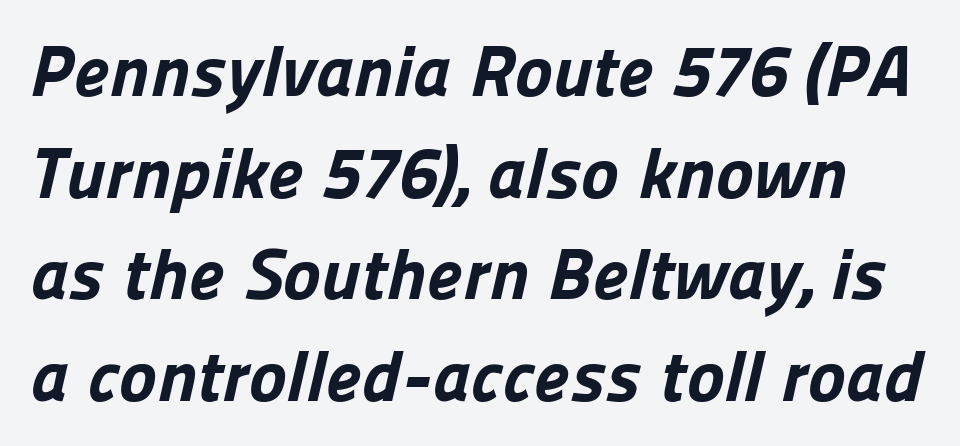
{"serif": "no", "bold": "yes", "weight": "bold", "width": "normal", "stroke_contrast": "low", "x_height": "medium", "monospaced": "no", "underline": "no", "line_spacing": "normal", "line_spacing_ratio": 1.41, "letter_spacing": "normal", "letter_spacing_em": 0.0, "glyph_px": 72}
